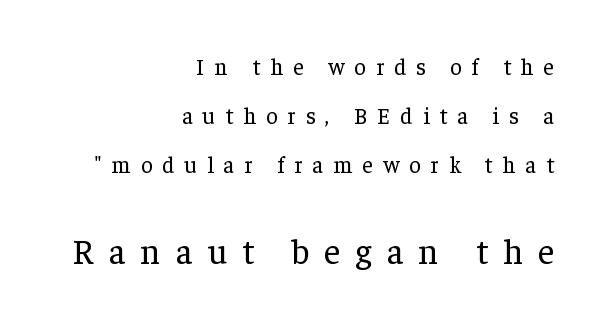
Q: Is the text bold? A: No.
Q: Is the text italic (slanted)? A: No, it is upright.
Q: Is the typeface a serif or a sans-serif typeface? A: Serif.
Q: Is the text underlined? A: No.
Q: How is the paragraph aligned? A: Right-aligned.
Q: Is the spacing between letters normal or unusually wide? A: Unusually wide.
Q: Is the spacing between lines tight, normal or loose? A: Loose.
Q: Which block of text is set in a larger size, the first (top) or the second (bottom)? A: The second (bottom) one.
Q: Width (condensed, normal, or wide)? A: Normal.
Q: Stroke contrast? A: Low.
Q: x-height? A: Medium.
Q: Monospaced? A: No.
